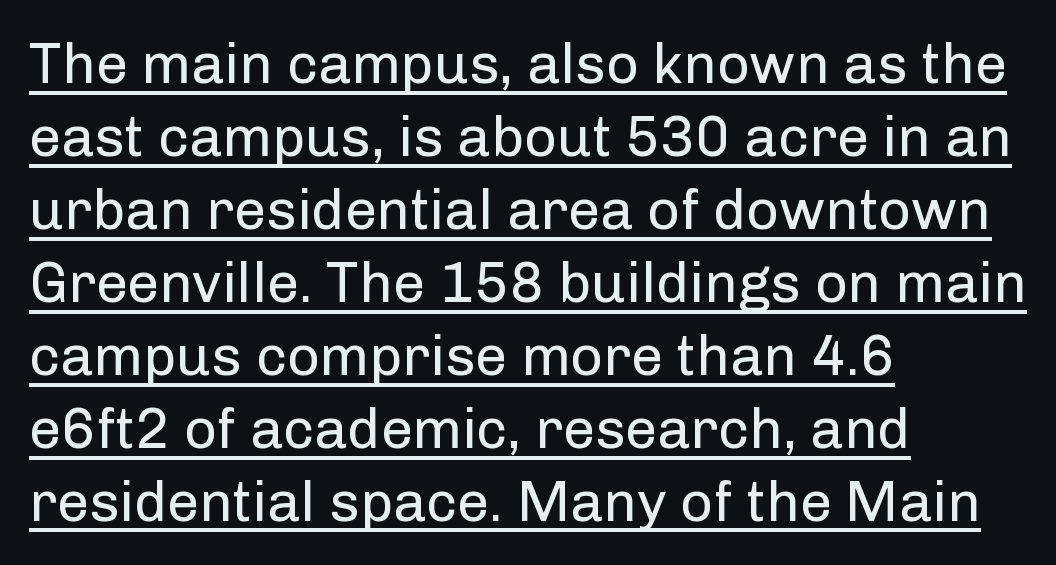
{"serif": "no", "italic": "no", "bold": "no", "weight": "regular", "width": "normal", "stroke_contrast": "low", "x_height": "medium", "monospaced": "no", "underline": "yes", "align": "left", "line_spacing": "normal", "line_spacing_ratio": 1.28, "letter_spacing": "normal", "letter_spacing_em": 0.0, "glyph_px": 57}
